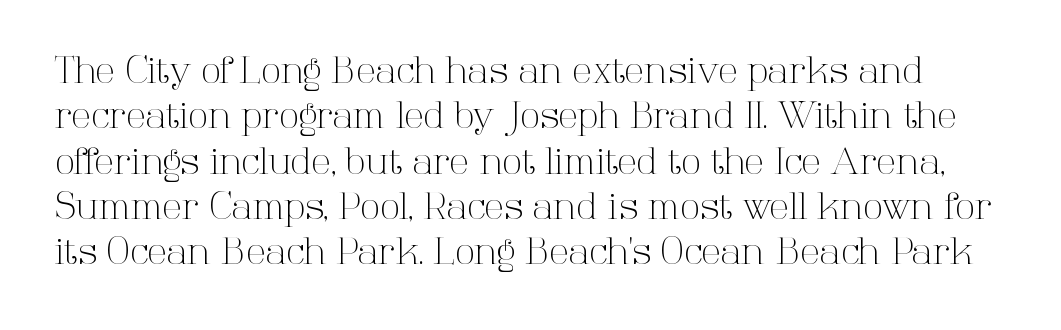
Q: Is the text bold? A: No.
Q: Is the text italic (slanted)? A: No, it is upright.
Q: Is the typeface a serif or a sans-serif typeface? A: Serif.
Q: Is the text underlined? A: No.
Q: Is the spacing between letters normal or unusually wide? A: Normal.
Q: Is the spacing between lines tight, normal or loose? A: Normal.
Q: Width (condensed, normal, or wide)? A: Normal.
Q: Stroke contrast? A: High.
Q: x-height? A: Medium.
Q: Monospaced? A: No.
